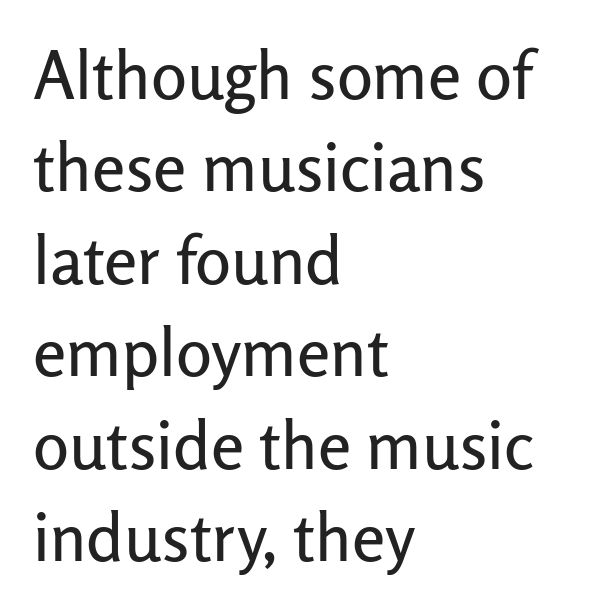
Q: Is the text italic (slanted)? A: No, it is upright.
Q: Is the typeface a serif or a sans-serif typeface? A: Sans-serif.
Q: Is the text underlined? A: No.
Q: How is the paragraph aligned? A: Left-aligned.
Q: Is the spacing between letters normal or unusually wide? A: Normal.
Q: Is the spacing between lines tight, normal or loose? A: Normal.
Q: Width (condensed, normal, or wide)? A: Normal.
Q: Stroke contrast? A: Low.
Q: x-height? A: Medium.
Q: Monospaced? A: No.
